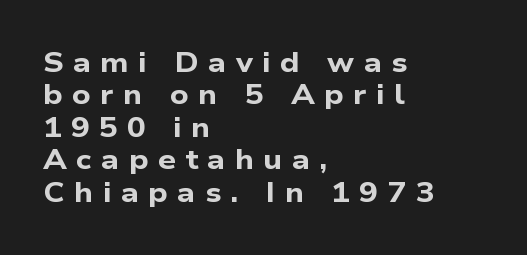
Q: Is the text bold? A: Yes.
Q: Is the typeface a serif or a sans-serif typeface? A: Sans-serif.
Q: Is the text underlined? A: No.
Q: How is the paragraph aligned? A: Left-aligned.
Q: Is the spacing between letters normal or unusually wide? A: Unusually wide.
Q: Width (condensed, normal, or wide)? A: Wide.
Q: Stroke contrast? A: Low.
Q: x-height? A: Medium.
Q: Monospaced? A: No.
